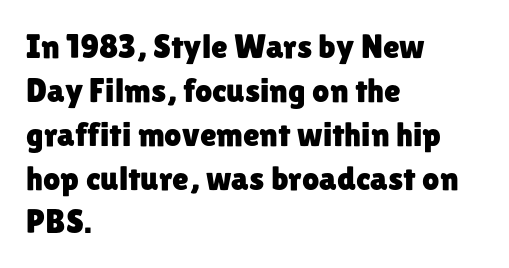
The image shows 34 px sans-serif type, upright; set left-aligned, normal line spacing (1.29x), normal letter spacing, not underlined; low stroke contrast and a medium x-height.
